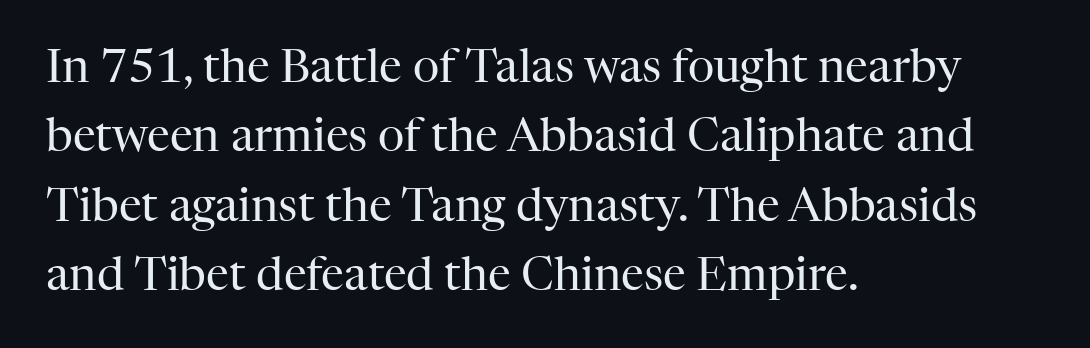
Q: Is the text bold? A: No.
Q: Is the text italic (slanted)? A: No, it is upright.
Q: Is the typeface a serif or a sans-serif typeface? A: Serif.
Q: Is the text underlined? A: No.
Q: How is the paragraph aligned? A: Left-aligned.
Q: Is the spacing between letters normal or unusually wide? A: Normal.
Q: Is the spacing between lines tight, normal or loose? A: Normal.
Q: Width (condensed, normal, or wide)? A: Normal.
Q: Stroke contrast? A: High.
Q: x-height? A: Medium.
Q: Monospaced? A: No.
